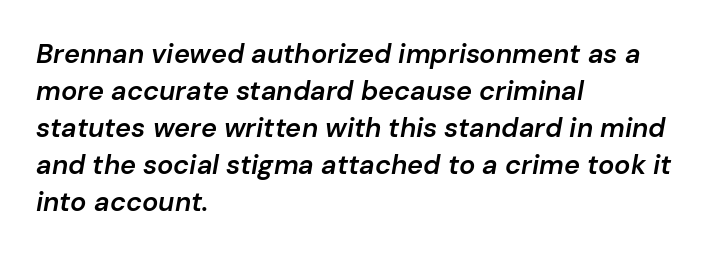
{"italic": "yes", "lean": "right", "slant_degrees": 10, "bold": "semi", "underline": "no", "align": "left", "line_spacing": "normal", "line_spacing_ratio": 1.37, "letter_spacing": "normal", "letter_spacing_em": 0.0, "glyph_px": 27}
